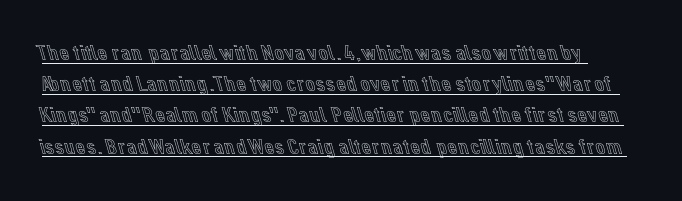
The passage shown has conventional tracking throughout. The string is rendered with underlining switched on. The designer left line spacing at the default.
